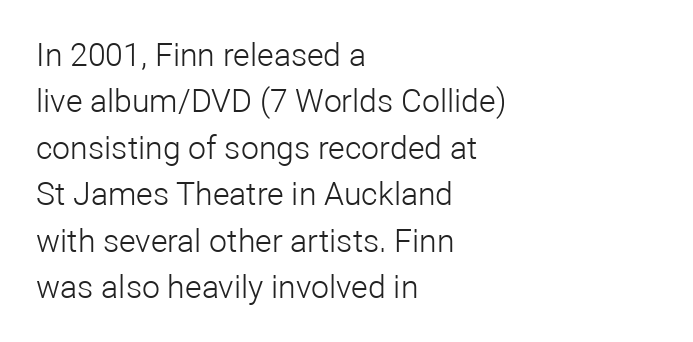
The image shows 32 px light sans-serif type, upright; set left-aligned, normal line spacing (1.45x), normal letter spacing, not underlined; low stroke contrast and a medium x-height.
